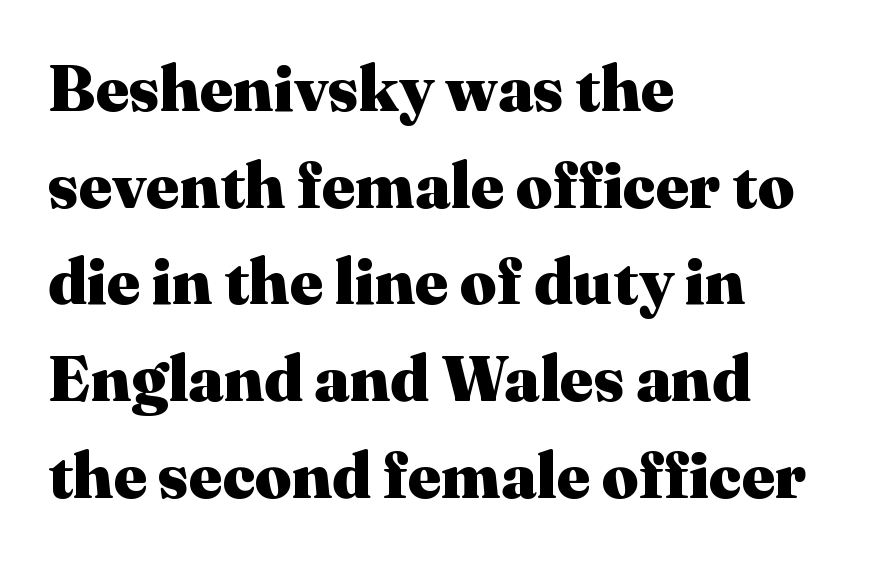
Q: Is the text bold? A: Yes.
Q: Is the text italic (slanted)? A: No, it is upright.
Q: Is the typeface a serif or a sans-serif typeface? A: Serif.
Q: Is the text underlined? A: No.
Q: How is the paragraph aligned? A: Left-aligned.
Q: Is the spacing between letters normal or unusually wide? A: Normal.
Q: Is the spacing between lines tight, normal or loose? A: Normal.
Q: Width (condensed, normal, or wide)? A: Normal.
Q: Stroke contrast? A: Medium.
Q: x-height? A: Medium.
Q: Monospaced? A: No.
